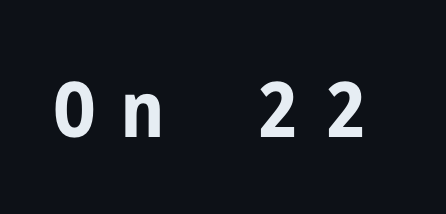
Q: Is the text bold? A: Yes.
Q: Is the text italic (slanted)? A: No, it is upright.
Q: Is the typeface a serif or a sans-serif typeface? A: Sans-serif.
Q: Is the text underlined? A: No.
Q: Is the spacing between letters normal or unusually wide? A: Unusually wide.
Q: Width (condensed, normal, or wide)? A: Condensed.
Q: Stroke contrast? A: Low.
Q: x-height? A: Medium.
